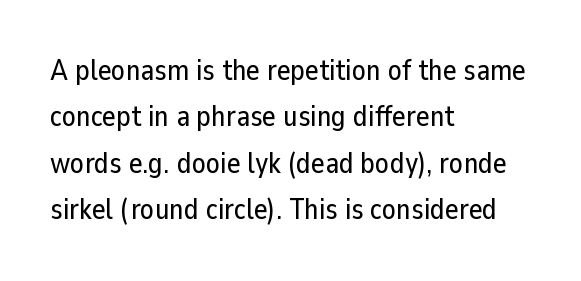
The passage shown is typed in a proportional face where columns would drift. Type style note: lacks serifs. Only glyphs here, with clear space below each row. A normal amount of white space separates one row of letters from the next.
